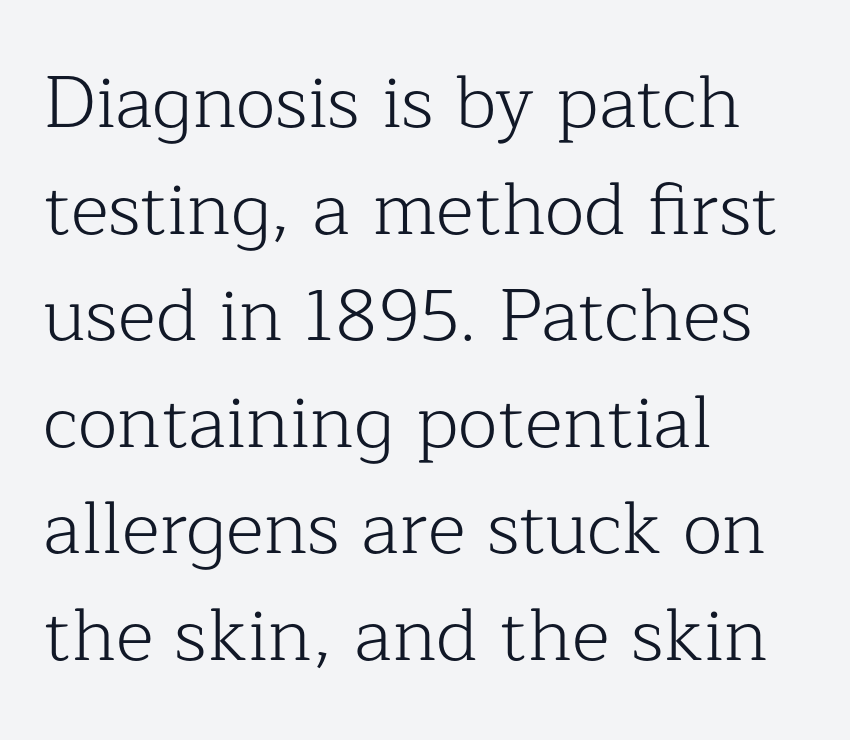
The cut favours lightness, reaching ordinary text weight at its darkest. Letters rest on an invisible, unmarked baseline. These lines are rendered in a variable-pitch font. Is this a sans? No — the strokes have serifs. Rows of type keep a routine distance in the vertical direction. Students, note that the glyphs here touch the page at normal intervals.
